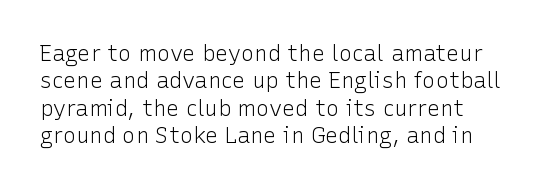
{"italic": "no", "bold": "no", "underline": "no", "align": "left", "line_spacing": "normal", "line_spacing_ratio": 1.25, "letter_spacing": "normal", "letter_spacing_em": 0.0, "glyph_px": 22}
